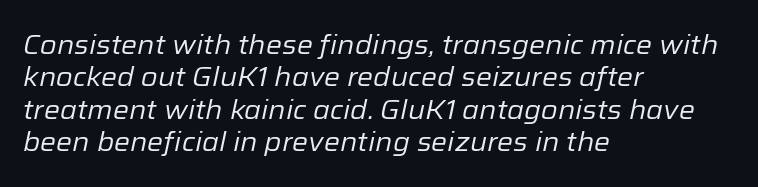
{"italic": "yes", "lean": "right", "slant_degrees": 12, "bold": "no", "underline": "no", "align": "left", "line_spacing_ratio": 1.2, "letter_spacing": "normal", "letter_spacing_em": 0.0, "glyph_px": 27}
